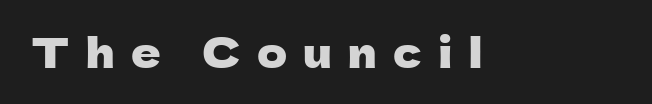
The image shows 41 px sans-serif type, upright; set unusually wide letter spacing (+0.4 em), not underlined; low stroke contrast and a medium x-height.
